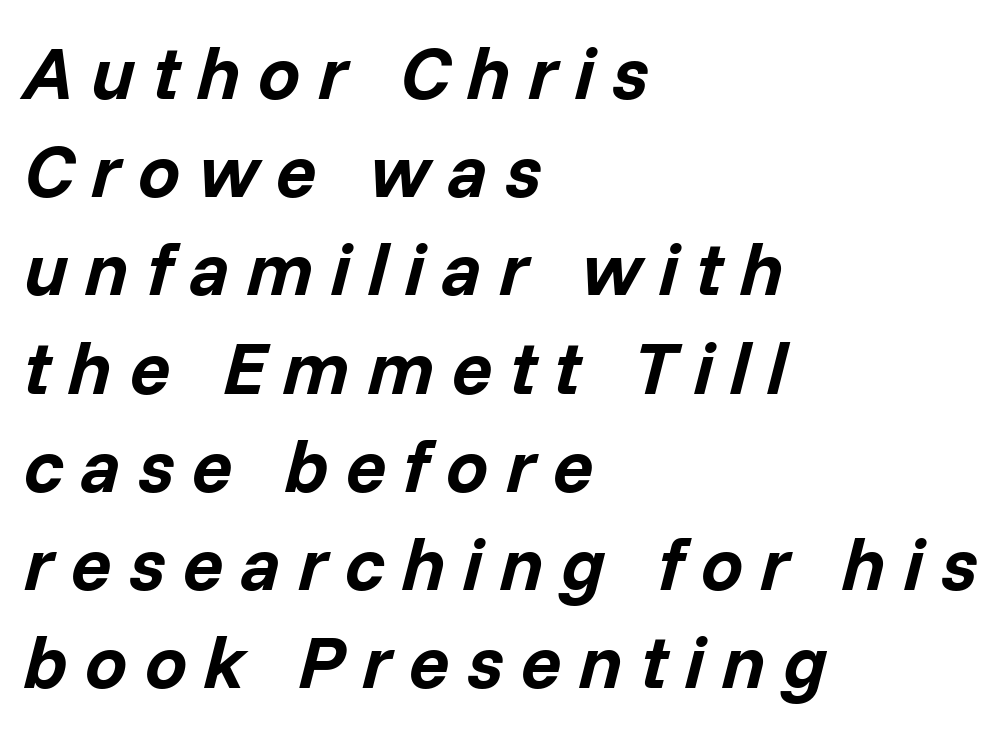
Heft: maximum for text — a bold. Display-style spreading of the glyphs; the letterfit is very open. A clean baseline with only descenders dipping below it. Caption: multi-line text, flush left, ragged right. The axis of the letterforms is tilted away from vertical. Rows of type keep a routine distance in the vertical direction.
